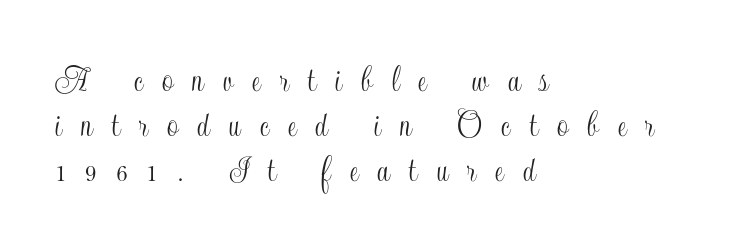
The image shows 39 px condensed type; set left-aligned, line spacing 1.16x, unusually wide letter spacing (+0.49 em), not underlined; a small x-height.
